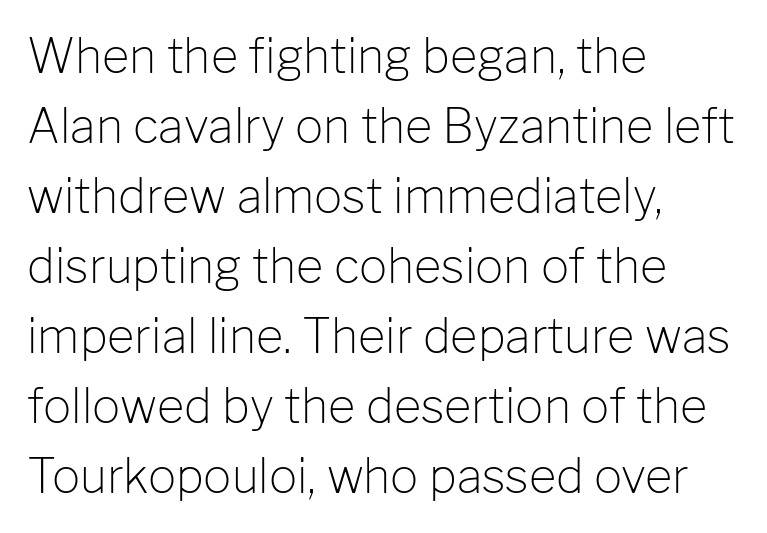
Q: Is the text bold? A: No.
Q: Is the text italic (slanted)? A: No, it is upright.
Q: Is the typeface a serif or a sans-serif typeface? A: Sans-serif.
Q: Is the text underlined? A: No.
Q: How is the paragraph aligned? A: Left-aligned.
Q: Is the spacing between letters normal or unusually wide? A: Normal.
Q: Is the spacing between lines tight, normal or loose? A: Normal.
Q: Width (condensed, normal, or wide)? A: Normal.
Q: Stroke contrast? A: Low.
Q: x-height? A: Medium.
Q: Monospaced? A: No.
